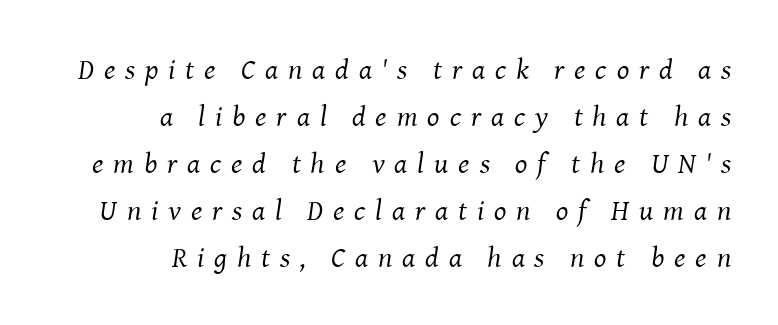
{"serif": "yes", "italic": "yes", "lean": "right", "slant_degrees": 8, "bold": "no", "weight": "regular", "width": "normal", "stroke_contrast": "medium", "x_height": "medium", "monospaced": "no", "underline": "no", "align": "right", "line_spacing": "normal", "line_spacing_ratio": 1.62, "letter_spacing": "wide", "letter_spacing_em": 0.34, "glyph_px": 29}
